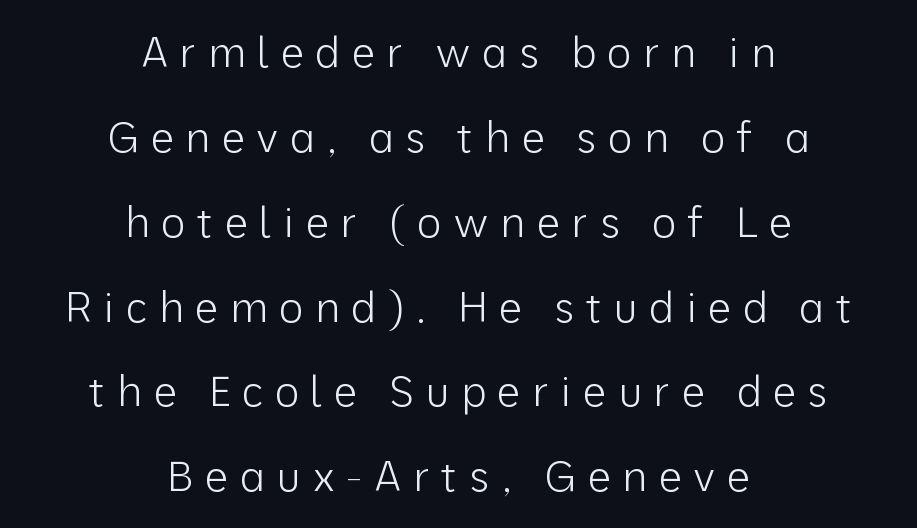
Q: Is the text bold? A: No.
Q: Is the text italic (slanted)? A: No, it is upright.
Q: Is the typeface a serif or a sans-serif typeface? A: Sans-serif.
Q: Is the text underlined? A: No.
Q: How is the paragraph aligned? A: Centered.
Q: Is the spacing between letters normal or unusually wide? A: Unusually wide.
Q: Is the spacing between lines tight, normal or loose? A: Loose.
Q: Width (condensed, normal, or wide)? A: Normal.
Q: Stroke contrast? A: Low.
Q: x-height? A: Medium.
Q: Monospaced? A: No.
